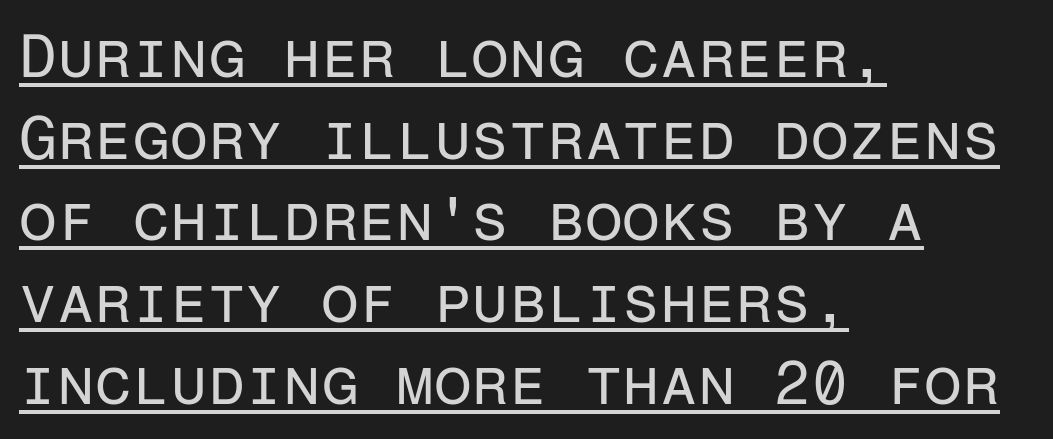
Q: Is the text bold? A: No.
Q: Is the text italic (slanted)? A: No, it is upright.
Q: Is the typeface a serif or a sans-serif typeface? A: Sans-serif.
Q: Is the text underlined? A: Yes.
Q: How is the paragraph aligned? A: Left-aligned.
Q: Is the spacing between letters normal or unusually wide? A: Normal.
Q: Is the spacing between lines tight, normal or loose? A: Normal.
Q: Width (condensed, normal, or wide)? A: Normal.
Q: Stroke contrast? A: Low.
Q: x-height? A: Medium.
Q: Monospaced? A: Yes.
